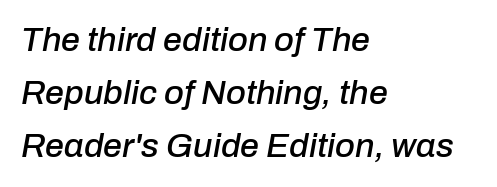
Which margin do the lines hug? The left one — the right edge is uneven. Does extra space separate the letters? No, they use regular spacing. Clear beneath every line of the passage. Think of a printed novel: that variable character pitch is what you see here. It's the slanting kind of type.
